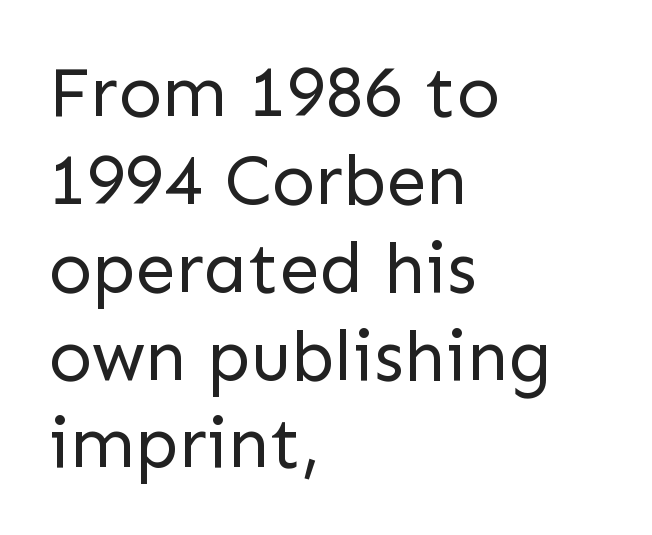
The image shows 72 px regular-weight sans-serif type, upright; set left-aligned, line spacing 1.22x, normal letter spacing, not underlined; low stroke contrast and a medium x-height.
